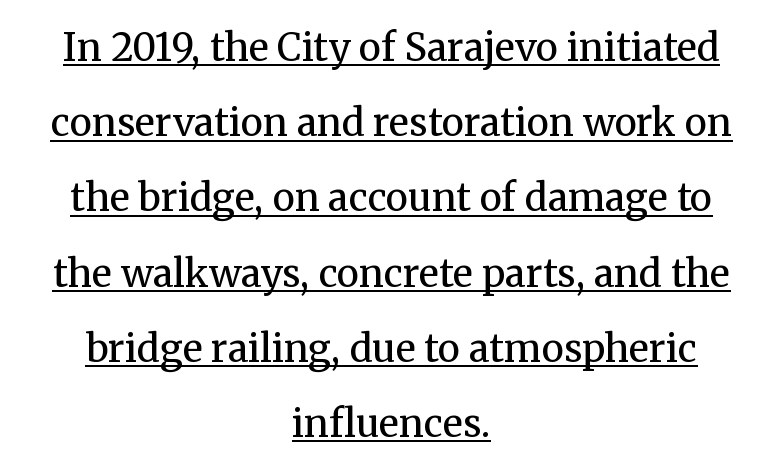
{"serif": "yes", "italic": "no", "bold": "no", "weight": "regular", "width": "normal", "stroke_contrast": "medium", "x_height": "medium", "monospaced": "no", "underline": "yes", "align": "center", "line_spacing": "loose", "line_spacing_ratio": 1.98, "letter_spacing": "normal", "letter_spacing_em": 0.0, "glyph_px": 38}
